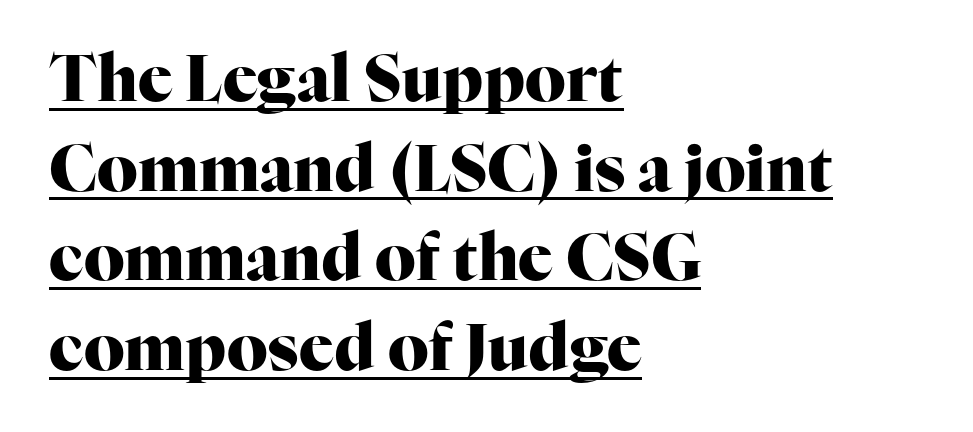
Q: Is the text bold? A: Yes.
Q: Is the text italic (slanted)? A: No, it is upright.
Q: Is the typeface a serif or a sans-serif typeface? A: Serif.
Q: Is the text underlined? A: Yes.
Q: How is the paragraph aligned? A: Left-aligned.
Q: Is the spacing between letters normal or unusually wide? A: Normal.
Q: Is the spacing between lines tight, normal or loose? A: Normal.
Q: Width (condensed, normal, or wide)? A: Normal.
Q: Stroke contrast? A: High.
Q: x-height? A: Medium.
Q: Monospaced? A: No.
